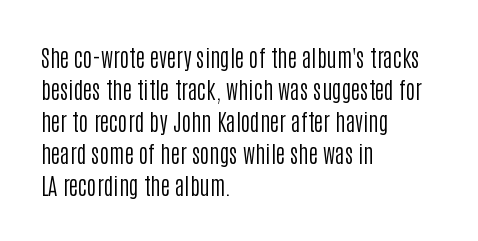
Q: Is the text bold? A: No.
Q: Is the text italic (slanted)? A: No, it is upright.
Q: Is the text underlined? A: No.
Q: How is the paragraph aligned? A: Left-aligned.
Q: Is the spacing between letters normal or unusually wide? A: Normal.
Q: Is the spacing between lines tight, normal or loose? A: Normal.
